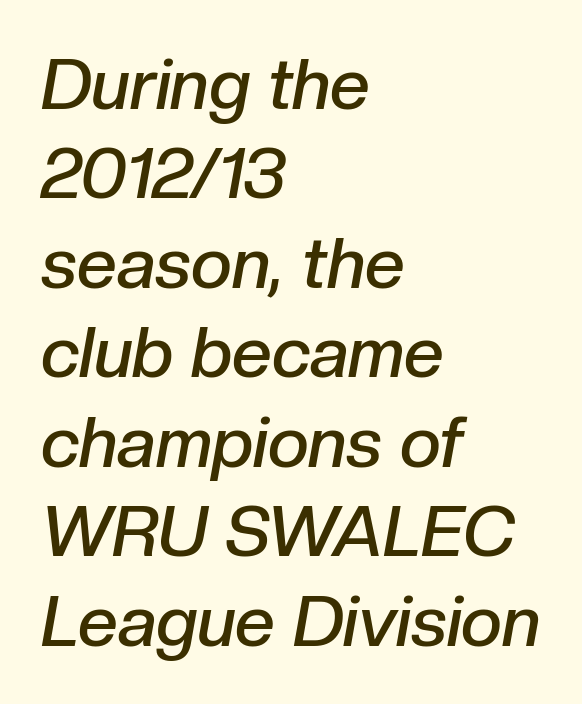
The image shows 71 px semibold type, italic (leaning right); set left-aligned, normal line spacing (1.26x), normal letter spacing, not underlined; low stroke contrast and a medium x-height.
